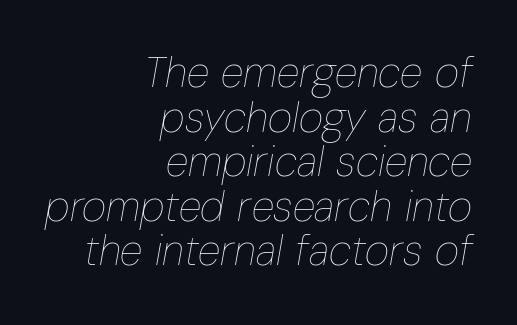
Q: Is the text bold? A: No.
Q: Is the text italic (slanted)? A: Yes, it leans right by about 10 degrees.
Q: Is the text underlined? A: No.
Q: How is the paragraph aligned? A: Right-aligned.
Q: Is the spacing between letters normal or unusually wide? A: Normal.
Q: Is the spacing between lines tight, normal or loose? A: Tight.
Q: Width (condensed, normal, or wide)? A: Condensed.
Q: Stroke contrast? A: Low.
Q: x-height? A: Medium.
Q: Monospaced? A: No.
